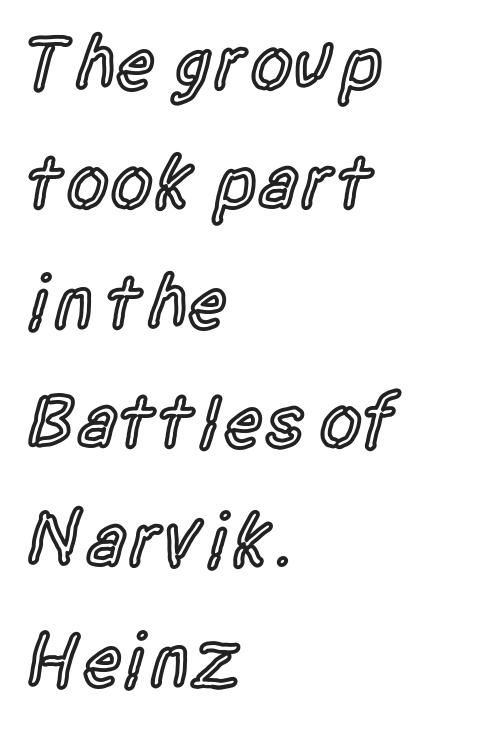
Bold? Not quite — semibold, heavier than regular but stopping short. Beneath every word, the page is bare. Reading down the column, the eye jumps a familiar distance to each next line.
